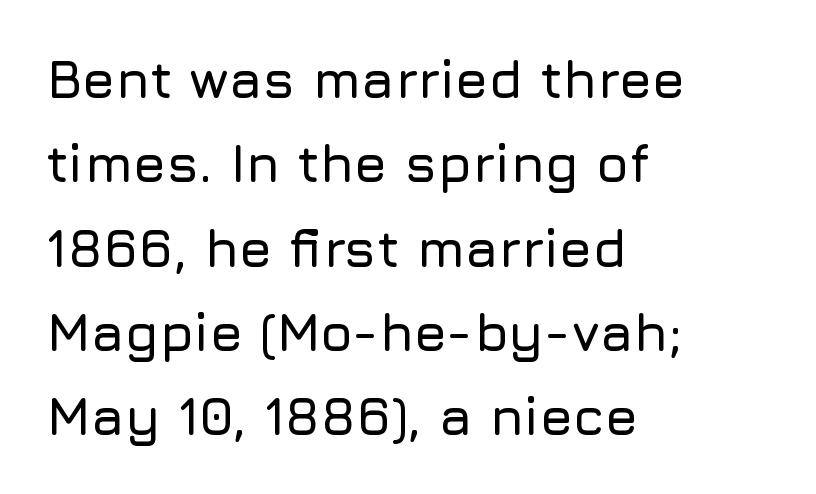
Words appear dense and cohesive because spacing is normal. Interline gaps are of average width in this sample. Only glyphs here, with clear space below each row. Ordinary non-slanted type is in use. This sample is left-justified, so line endings fall wherever the words run out.
